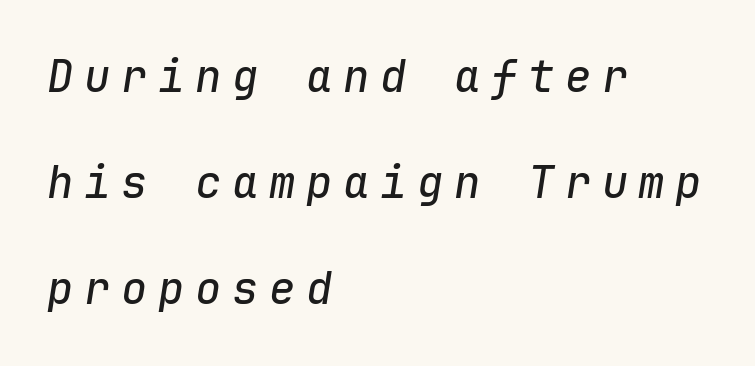
Q: Is the text italic (slanted)? A: Yes, it leans right by about 9 degrees.
Q: Is the text underlined? A: No.
Q: How is the paragraph aligned? A: Left-aligned.
Q: Is the spacing between letters normal or unusually wide? A: Unusually wide.
Q: Is the spacing between lines tight, normal or loose? A: Loose.
Q: Width (condensed, normal, or wide)? A: Normal.
Q: Stroke contrast? A: Low.
Q: x-height? A: Medium.
Q: Monospaced? A: Yes.
